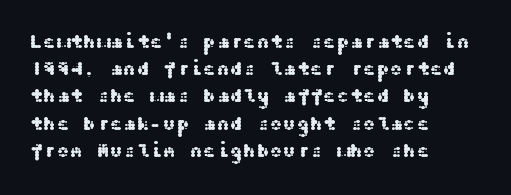
The image shows 20 px text type, upright; set left-aligned, normal line spacing (1.36x), normal letter spacing, not underlined.
